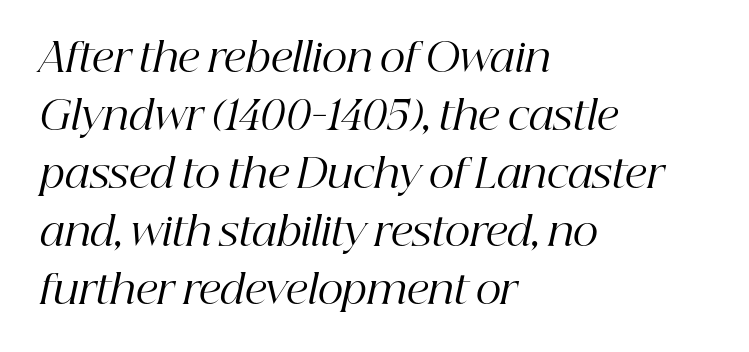
Yep, those are serifs on the letters. Is this a fixed-width face? No — the glyphs have proportional, varying widths. The letters are slanted; this is an italic face. Whoever set this chose a conventional vertical rhythm. Clear beneath every line of the passage.
